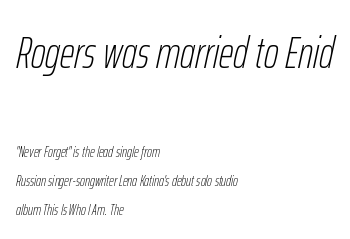
Does the leading feel generous? Absolutely, it's lavish. One-word summary of the alignment: left. Descenders hang freely into open space. Does the lettering tilt? It does — this is italic.
